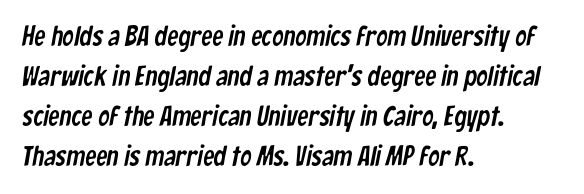
The glyphs in this specimen are sans serif. Between one letter and the next there's only the usual sliver of space. The string is rendered with underlining switched off. Looks like regular typesetting: each glyph gets only the width it needs.
